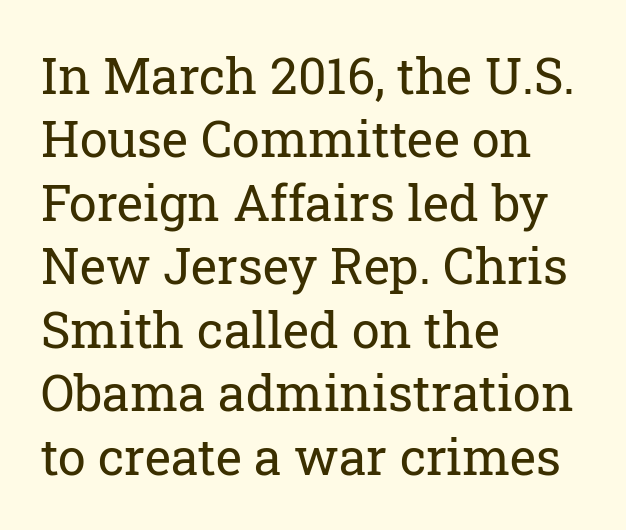
Q: Is the text bold? A: No.
Q: Is the text italic (slanted)? A: No, it is upright.
Q: Is the typeface a serif or a sans-serif typeface? A: Serif.
Q: Is the text underlined? A: No.
Q: How is the paragraph aligned? A: Left-aligned.
Q: Is the spacing between letters normal or unusually wide? A: Normal.
Q: Is the spacing between lines tight, normal or loose? A: Normal.
Q: Width (condensed, normal, or wide)? A: Normal.
Q: Stroke contrast? A: Low.
Q: x-height? A: Medium.
Q: Monospaced? A: No.
